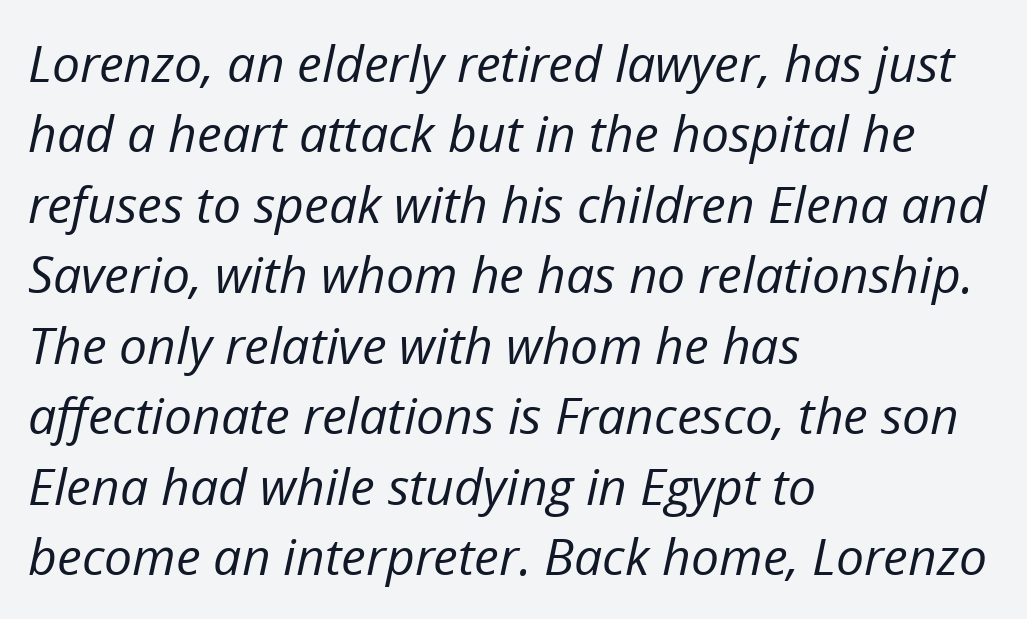
The image shows 50 px regular-weight type, italic (leaning right); set left-aligned, normal line spacing (1.41x), normal letter spacing, not underlined; low stroke contrast and a medium x-height.
